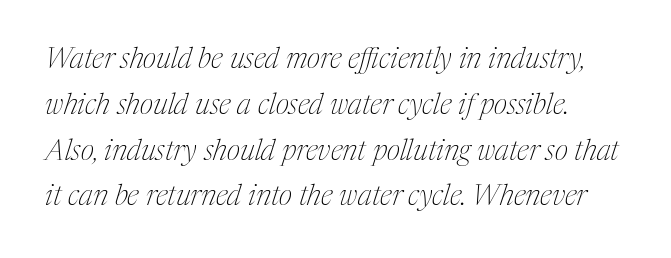
Q: Is the text bold? A: No.
Q: Is the text italic (slanted)? A: Yes, it leans right by about 17 degrees.
Q: Is the typeface a serif or a sans-serif typeface? A: Serif.
Q: Is the text underlined? A: No.
Q: Is the spacing between letters normal or unusually wide? A: Normal.
Q: Is the spacing between lines tight, normal or loose? A: Normal.
Q: Width (condensed, normal, or wide)? A: Condensed.
Q: Stroke contrast? A: Medium.
Q: x-height? A: Medium.
Q: Monospaced? A: No.
